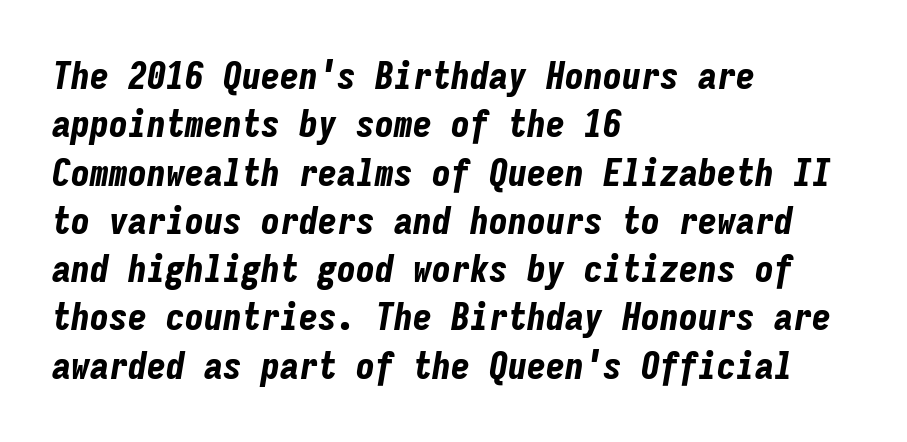
{"italic": "yes", "lean": "right", "slant_degrees": 9, "bold": "yes", "weight": "bold", "width": "condensed", "stroke_contrast": "low", "x_height": "medium", "monospaced": "yes", "underline": "no", "align": "left", "line_spacing": "normal", "line_spacing_ratio": 1.27, "letter_spacing": "normal", "letter_spacing_em": 0.0, "glyph_px": 38}
